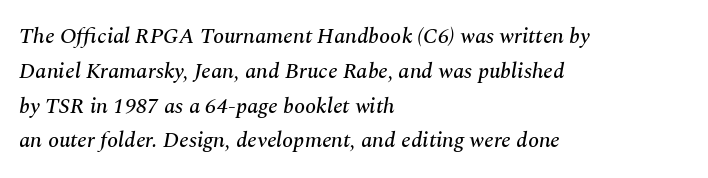
{"italic": "yes", "lean": "right", "slant_degrees": 10, "underline": "no", "align": "left", "line_spacing": "normal", "line_spacing_ratio": 1.58, "letter_spacing": "normal", "letter_spacing_em": 0.0, "glyph_px": 22}
